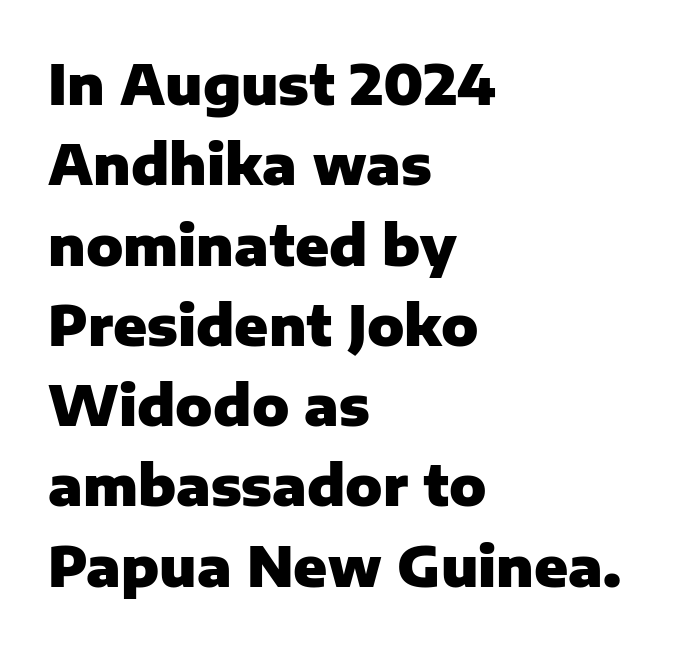
{"serif": "no", "italic": "no", "bold": "yes", "weight": "heavy", "width": "normal", "stroke_contrast": "low", "x_height": "medium", "monospaced": "no", "underline": "no", "align": "left", "line_spacing": "normal", "line_spacing_ratio": 1.46, "letter_spacing": "normal", "letter_spacing_em": 0.0, "glyph_px": 55}
